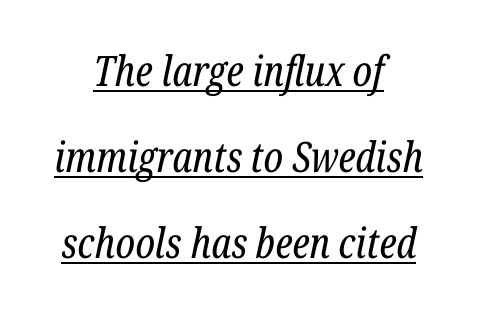
{"serif": "yes", "italic": "yes", "lean": "right", "slant_degrees": 12, "bold": "no", "weight": "regular", "width": "condensed", "stroke_contrast": "low", "x_height": "medium", "monospaced": "no", "underline": "yes", "align": "center", "line_spacing": "loose", "line_spacing_ratio": 2.05, "letter_spacing": "normal", "letter_spacing_em": 0.0, "glyph_px": 42}
